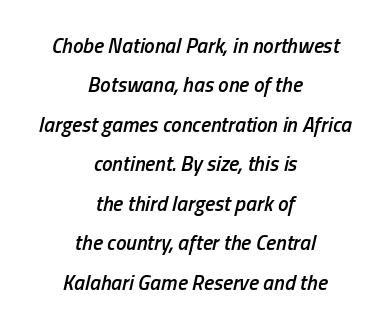
Q: Is the text bold? A: Semi-bold.
Q: Is the text italic (slanted)? A: Yes, it leans right by about 13 degrees.
Q: Is the text underlined? A: No.
Q: How is the paragraph aligned? A: Centered.
Q: Is the spacing between letters normal or unusually wide? A: Normal.
